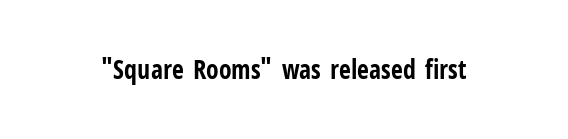
Only glyphs here, with clear space below each row. Rendered with straight, roman letterforms. The glyphs have the mass of a bold cut. Observe the ordinary spacing: letters are neighbours, not strangers.
